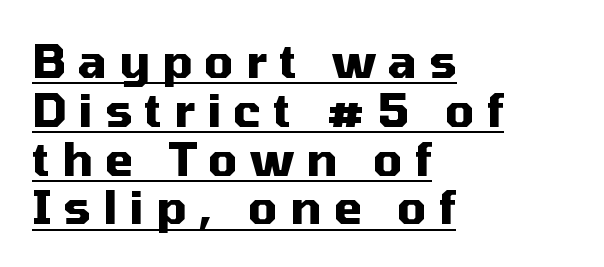
Q: Is the text bold? A: Yes.
Q: Is the text italic (slanted)? A: No, it is upright.
Q: Is the typeface a serif or a sans-serif typeface? A: Sans-serif.
Q: Is the text underlined? A: Yes.
Q: How is the paragraph aligned? A: Left-aligned.
Q: Is the spacing between letters normal or unusually wide? A: Unusually wide.
Q: Is the spacing between lines tight, normal or loose? A: Tight.
Q: Width (condensed, normal, or wide)? A: Normal.
Q: Stroke contrast? A: Medium.
Q: x-height? A: Medium.
Q: Monospaced? A: No.
